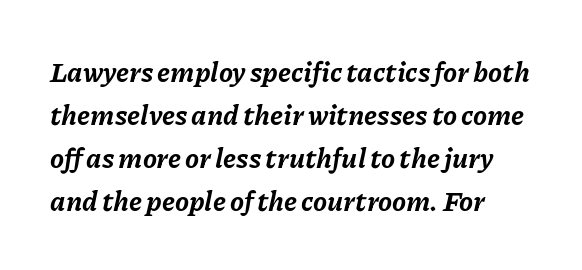
Q: Is the text bold? A: Yes.
Q: Is the text italic (slanted)? A: Yes, it leans right by about 11 degrees.
Q: Is the text underlined? A: No.
Q: Is the spacing between letters normal or unusually wide? A: Normal.
Q: Is the spacing between lines tight, normal or loose? A: Normal.
Q: Width (condensed, normal, or wide)? A: Normal.
Q: Stroke contrast? A: Low.
Q: x-height? A: Medium.
Q: Monospaced? A: No.
